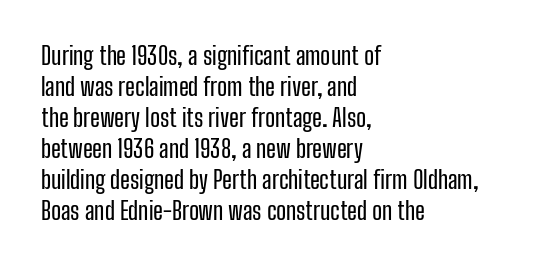
Q: Is the text italic (slanted)? A: No, it is upright.
Q: Is the text underlined? A: No.
Q: How is the paragraph aligned? A: Left-aligned.
Q: Is the spacing between letters normal or unusually wide? A: Normal.
Q: Is the spacing between lines tight, normal or loose? A: Normal.
